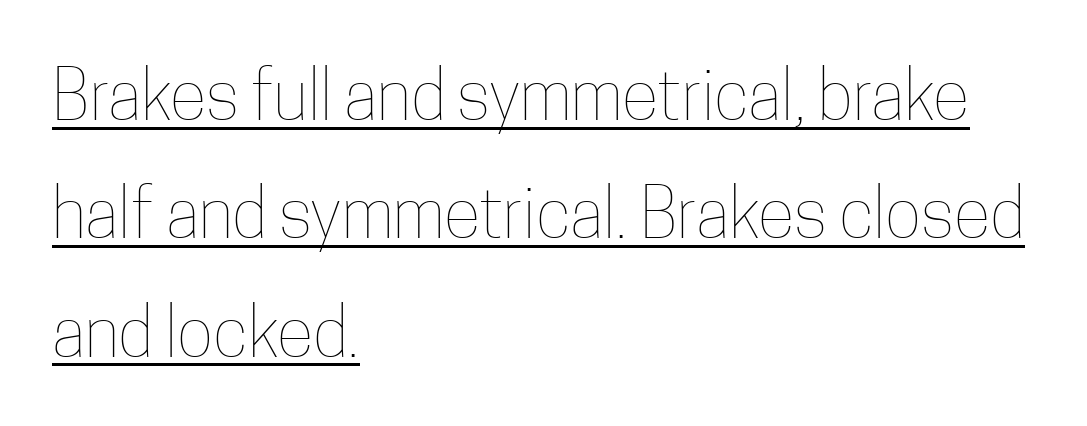
Q: Is the text bold? A: No.
Q: Is the text italic (slanted)? A: No, it is upright.
Q: Is the text underlined? A: Yes.
Q: How is the paragraph aligned? A: Left-aligned.
Q: Is the spacing between letters normal or unusually wide? A: Normal.
Q: Width (condensed, normal, or wide)? A: Condensed.
Q: Stroke contrast? A: Low.
Q: x-height? A: Medium.
Q: Monospaced? A: No.
